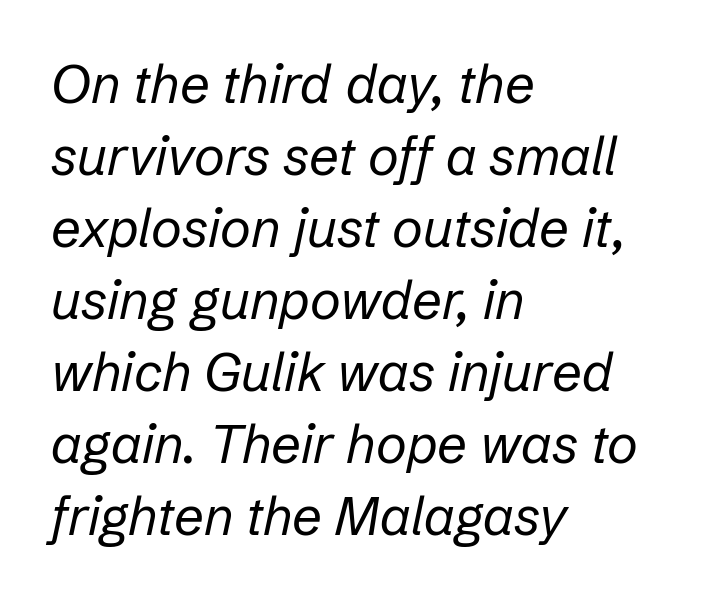
Q: Is the text bold? A: No.
Q: Is the text italic (slanted)? A: Yes, it leans right by about 12 degrees.
Q: Is the text underlined? A: No.
Q: How is the paragraph aligned? A: Left-aligned.
Q: Is the spacing between letters normal or unusually wide? A: Normal.
Q: Is the spacing between lines tight, normal or loose? A: Normal.
Q: Width (condensed, normal, or wide)? A: Normal.
Q: Stroke contrast? A: Low.
Q: x-height? A: Medium.
Q: Monospaced? A: No.
